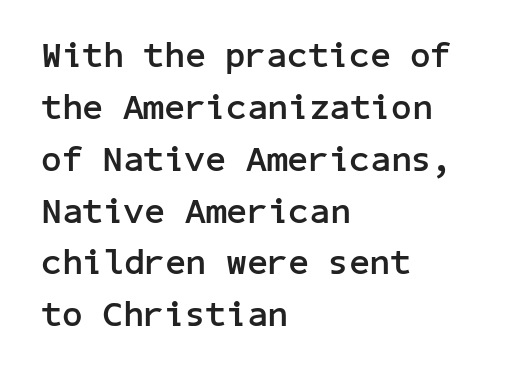
{"serif": "no", "italic": "no", "bold": "yes", "weight": "semibold", "width": "normal", "stroke_contrast": "low", "x_height": "medium", "underline": "no", "align": "left", "line_spacing": "normal", "line_spacing_ratio": 1.44, "letter_spacing": "normal", "letter_spacing_em": 0.0, "glyph_px": 36}
